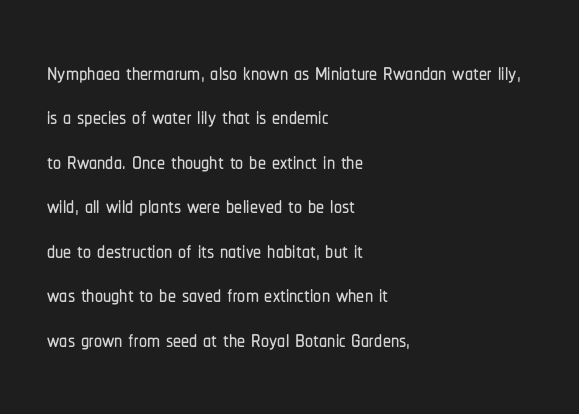
The image shows 32 px condensed sans-serif type, upright; set left-aligned, normal line spacing (1.39x), normal letter spacing, not underlined; low stroke contrast and a medium x-height.
